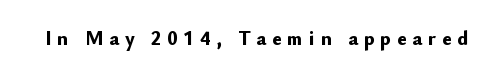
Type without underlining. Compared with typical body copy, the letter spacing here is much looser. Weight check: bold — yes, fully. Quick note: not italic, upright.
